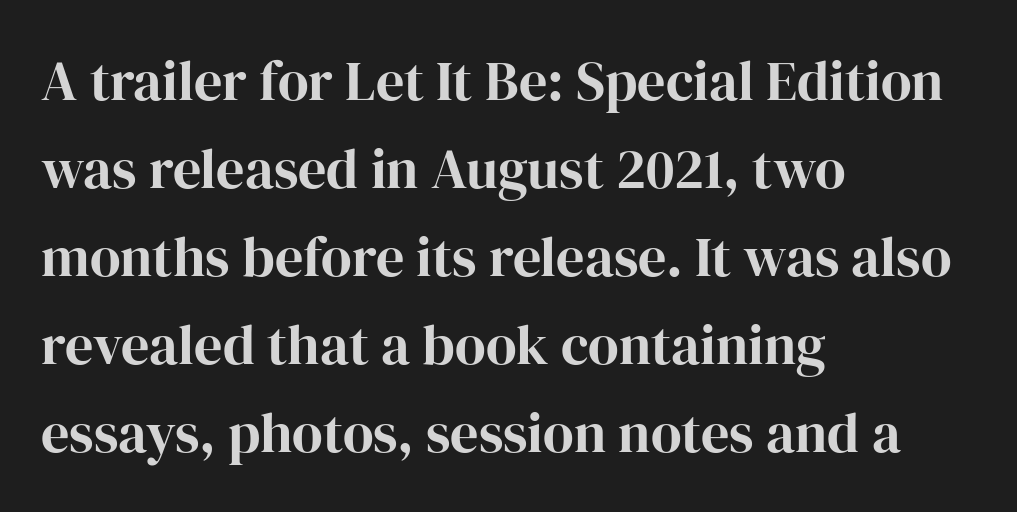
Quick note: underline off. Does extra space separate the letters? No, they use regular spacing. This is heavy type, rendered in bold. Vertical strokes here are truly vertical. Summary of vertical rhythm: regular, with standard interline spacing.
